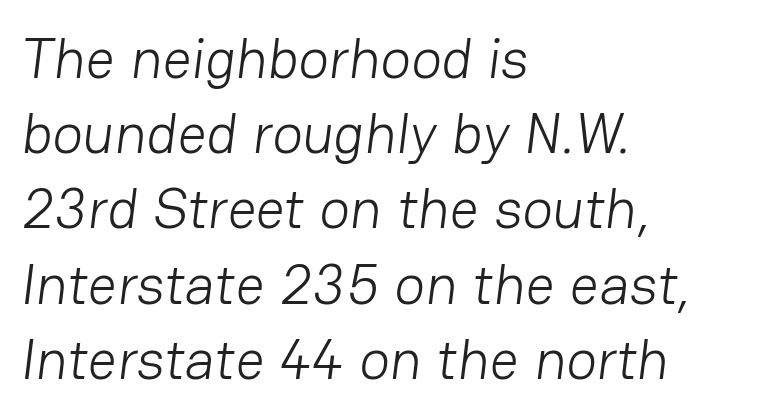
Q: Is the text bold? A: No.
Q: Is the typeface a serif or a sans-serif typeface? A: Sans-serif.
Q: Is the text underlined? A: No.
Q: How is the paragraph aligned? A: Left-aligned.
Q: Is the spacing between letters normal or unusually wide? A: Normal.
Q: Is the spacing between lines tight, normal or loose? A: Normal.
Q: Width (condensed, normal, or wide)? A: Normal.
Q: Stroke contrast? A: Low.
Q: x-height? A: Medium.
Q: Monospaced? A: No.
